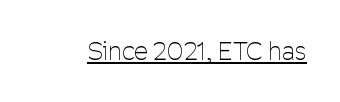
{"italic": "no", "bold": "no", "underline": "yes", "letter_spacing": "normal", "letter_spacing_em": 0.0, "glyph_px": 25}
